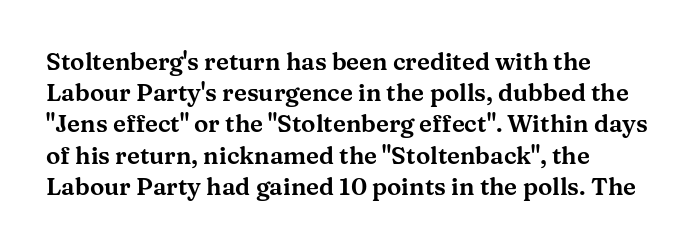
{"italic": "no", "underline": "no", "align": "left", "line_spacing": "normal", "line_spacing_ratio": 1.3, "letter_spacing": "normal", "letter_spacing_em": 0.0, "glyph_px": 24}
